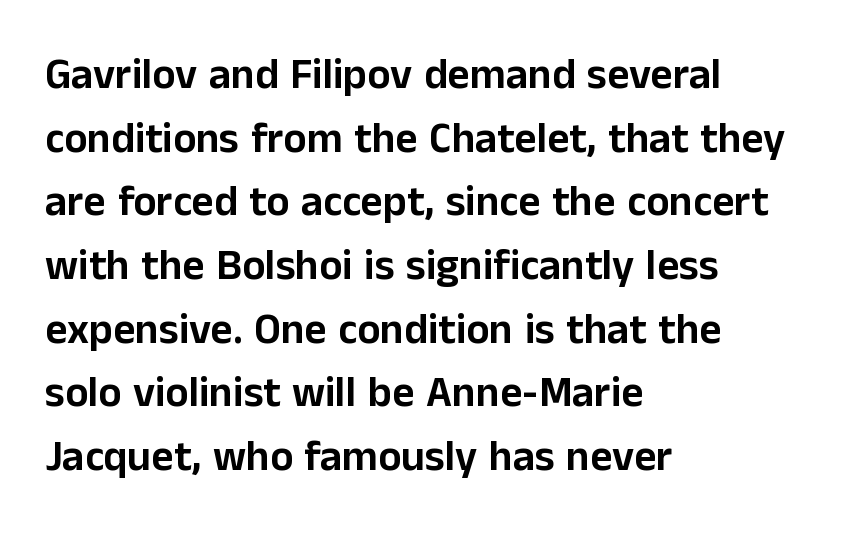
Leading: standard. Where is the straight margin? On the left. These lines are rendered in a variable-pitch font. Inter-character spacing is left at the font's built-in metrics. Tall strokes in this sample are plumb rather than angled. Serif or sans? Sans — the stroke terminals are bare.
